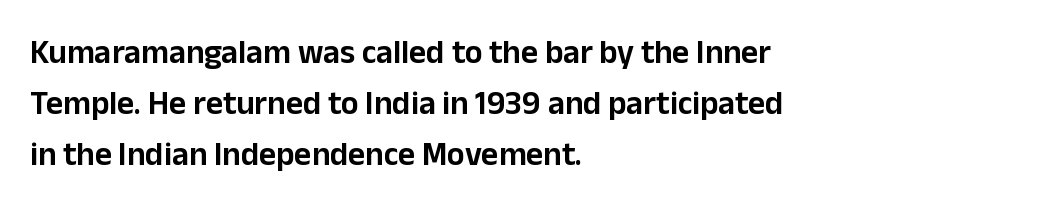
{"serif": "no", "italic": "no", "width": "normal", "stroke_contrast": "low", "x_height": "medium", "monospaced": "no", "underline": "no", "align": "left", "line_spacing": "normal", "line_spacing_ratio": 1.54, "letter_spacing": "normal", "letter_spacing_em": 0.0, "glyph_px": 33}
